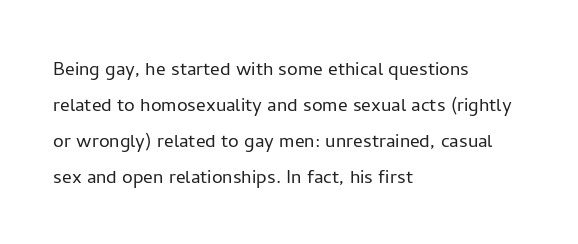
{"italic": "no", "bold": "no", "underline": "no", "align": "left", "line_spacing": "normal", "line_spacing_ratio": 1.5, "letter_spacing": "normal", "letter_spacing_em": 0.0, "glyph_px": 24}
